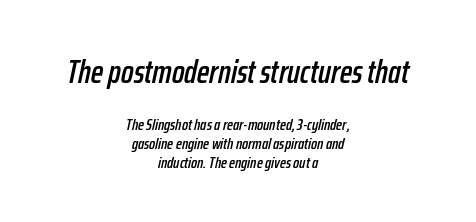
Glance below the letters and you will spot only blank space. Short and long lines alike share a common midpoint. The rendering keeps characters at their native spacing. Each letter keeps its own natural width here, so spacing adapts to shape.
